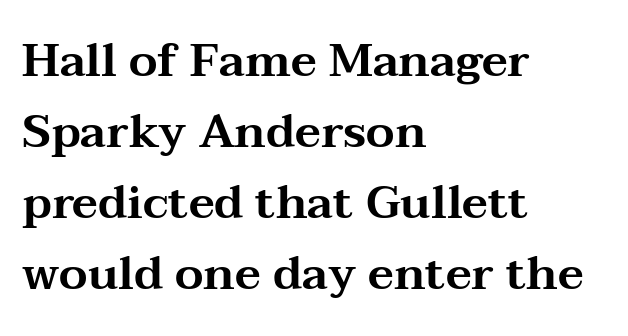
When letters stand straight like this, we call the style roman or upright. The lines sit at an ordinary, default distance from one another. Inter-character spacing is left at the font's built-in metrics. Are there feet on the stems? There are — it's a serif. Spacing verdict: proportional, widths tailored to each character. Casual observation: everything's shoved over to the left.
